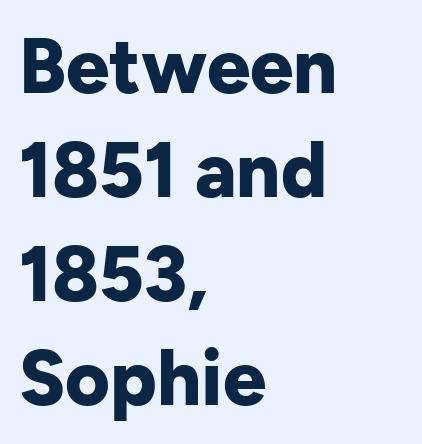
Q: Is the text bold? A: Yes.
Q: Is the text italic (slanted)? A: No, it is upright.
Q: Is the typeface a serif or a sans-serif typeface? A: Sans-serif.
Q: Is the text underlined? A: No.
Q: How is the paragraph aligned? A: Left-aligned.
Q: Is the spacing between letters normal or unusually wide? A: Normal.
Q: Is the spacing between lines tight, normal or loose? A: Normal.
Q: Width (condensed, normal, or wide)? A: Normal.
Q: Stroke contrast? A: Low.
Q: x-height? A: Medium.
Q: Monospaced? A: No.
